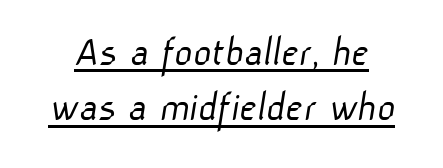
Q: Is the text bold? A: No.
Q: Is the typeface a serif or a sans-serif typeface? A: Sans-serif.
Q: Is the text underlined? A: Yes.
Q: Is the spacing between letters normal or unusually wide? A: Normal.
Q: Is the spacing between lines tight, normal or loose? A: Normal.
Q: Width (condensed, normal, or wide)? A: Normal.
Q: Stroke contrast? A: Low.
Q: x-height? A: Medium.
Q: Monospaced? A: No.
